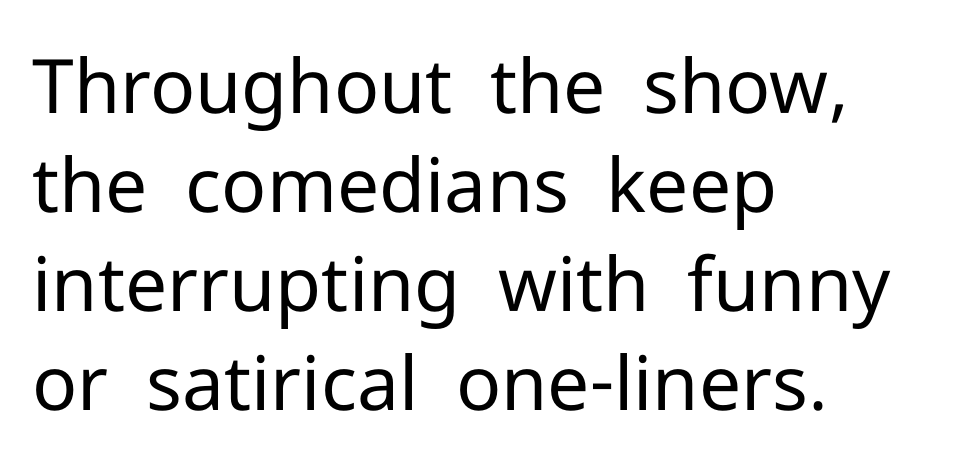
Q: Is the text bold? A: No.
Q: Is the text italic (slanted)? A: No, it is upright.
Q: Is the typeface a serif or a sans-serif typeface? A: Sans-serif.
Q: Is the text underlined? A: No.
Q: How is the paragraph aligned? A: Left-aligned.
Q: Is the spacing between letters normal or unusually wide? A: Normal.
Q: Is the spacing between lines tight, normal or loose? A: Normal.
Q: Width (condensed, normal, or wide)? A: Normal.
Q: Stroke contrast? A: Low.
Q: x-height? A: Medium.
Q: Monospaced? A: No.
